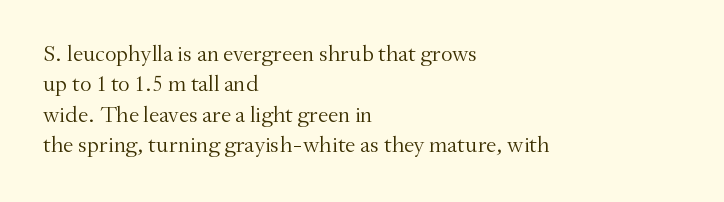
The image shows 23 px text type, upright; set left-aligned, normal line spacing (1.32x), normal letter spacing, not underlined.
